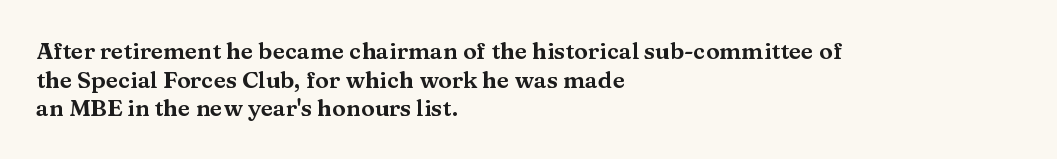
Quick note: not italic, upright. The letters sit at their default tracking, neither squeezed nor spread. The space between consecutive lines is moderate. This sample is left-justified, so line endings fall wherever the words run out. The string is rendered with underlining switched off.
